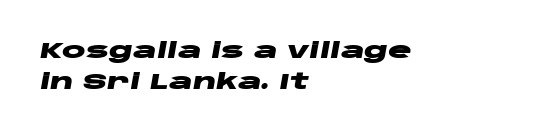
Q: Is the text bold? A: Yes.
Q: Is the text italic (slanted)? A: Yes, it leans right by about 10 degrees.
Q: Is the text underlined? A: No.
Q: How is the paragraph aligned? A: Left-aligned.
Q: Is the spacing between letters normal or unusually wide? A: Normal.
Q: Is the spacing between lines tight, normal or loose? A: Normal.
